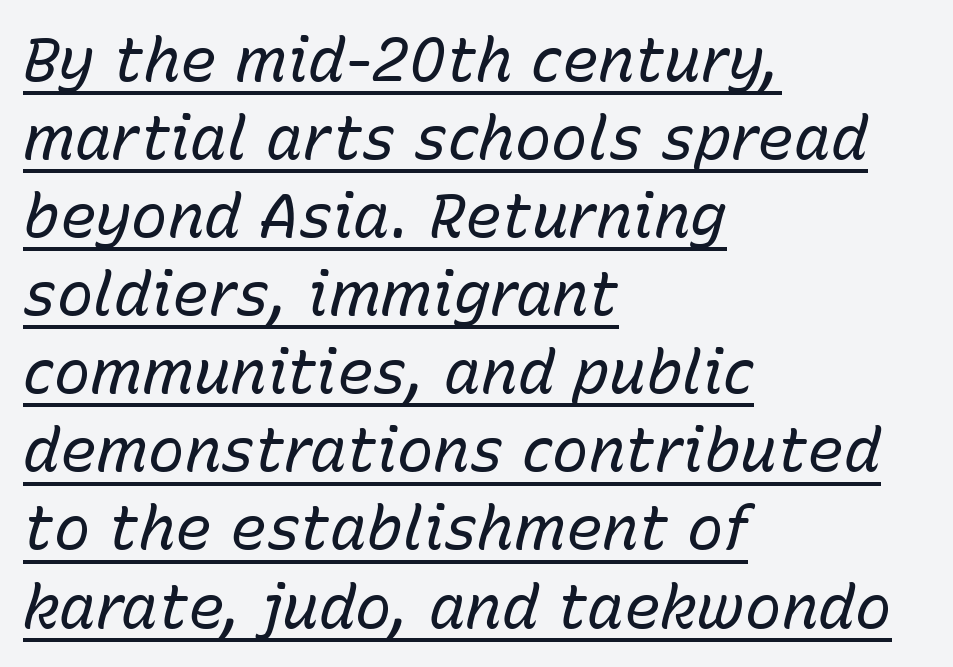
The image shows 61 px regular-weight type, italic (leaning right); set left-aligned, normal line spacing (1.28x), normal letter spacing, underlined; low stroke contrast and a medium x-height.
